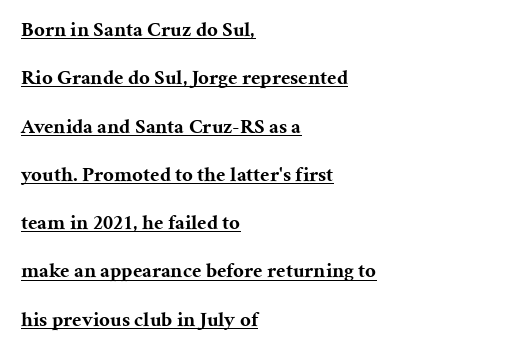
Q: Is the text bold? A: Yes.
Q: Is the text italic (slanted)? A: No, it is upright.
Q: Is the text underlined? A: Yes.
Q: How is the paragraph aligned? A: Left-aligned.
Q: Is the spacing between letters normal or unusually wide? A: Normal.
Q: Is the spacing between lines tight, normal or loose? A: Loose.
